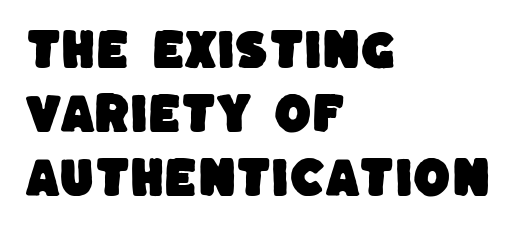
Q: Is the typeface a serif or a sans-serif typeface? A: Sans-serif.
Q: Is the text underlined? A: No.
Q: How is the paragraph aligned? A: Left-aligned.
Q: Is the spacing between letters normal or unusually wide? A: Normal.
Q: Is the spacing between lines tight, normal or loose? A: Normal.
Q: Width (condensed, normal, or wide)? A: Normal.
Q: Stroke contrast? A: Low.
Q: x-height? A: Large.
Q: Monospaced? A: No.
